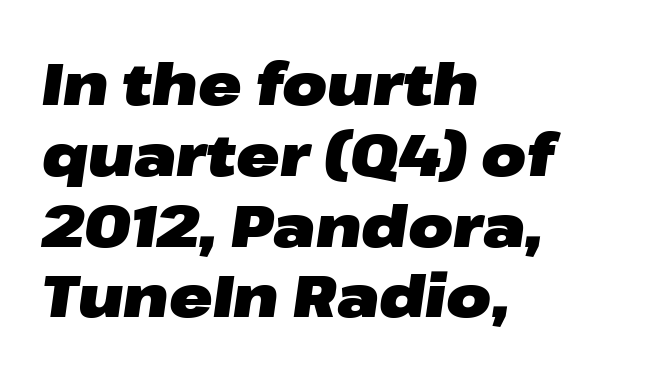
Q: Is the text bold? A: Yes.
Q: Is the text italic (slanted)? A: Yes, it leans right by about 8 degrees.
Q: Is the text underlined? A: No.
Q: How is the paragraph aligned? A: Left-aligned.
Q: Is the spacing between letters normal or unusually wide? A: Normal.
Q: Width (condensed, normal, or wide)? A: Wide.
Q: Stroke contrast? A: Low.
Q: x-height? A: Medium.
Q: Monospaced? A: No.
